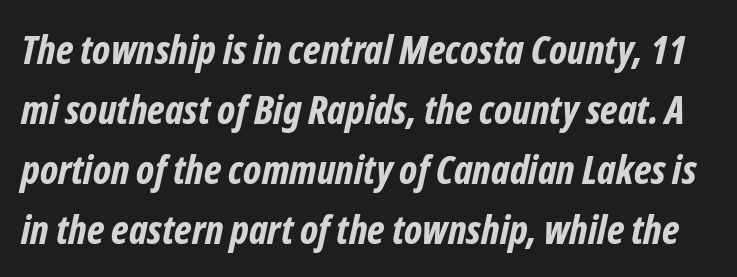
A typesetter would label this face a sans. A bare baseline throughout the passage. Typesetter's note: full bold, strokes at maximum text heaviness. In terms of leading, this rendering sits right in the middle.
